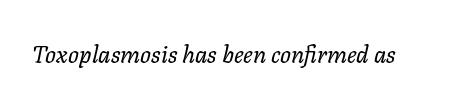
The image shows 24 px text type, italic (leaning right); set normal letter spacing, not underlined.
